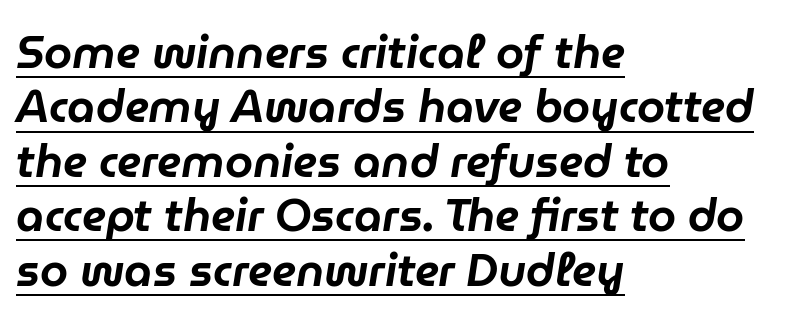
The image shows 45 px text type, italic (leaning right); set left-aligned, line spacing 1.21x, normal letter spacing, underlined; low stroke contrast and a medium x-height.
